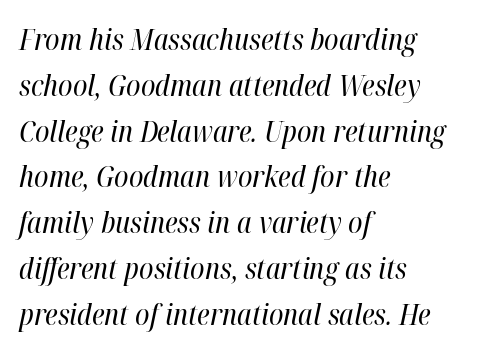
The image shows 29 px regular-weight, condensed type, italic (leaning right); set left-aligned, normal line spacing (1.58x), normal letter spacing, not underlined; high stroke contrast and a medium x-height.
